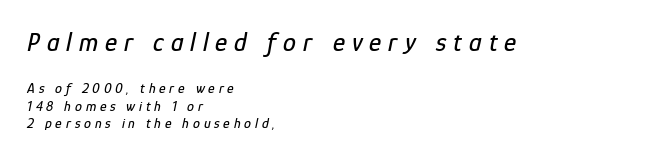
{"italic": "yes", "lean": "right", "slant_degrees": 12, "underline": "no", "align": "left", "line_spacing": "normal", "line_spacing_ratio": 1.25, "letter_spacing": "wide", "letter_spacing_em": 0.27, "larger_block": "first", "size_ratio": 1.86, "glyph_px": 26}
